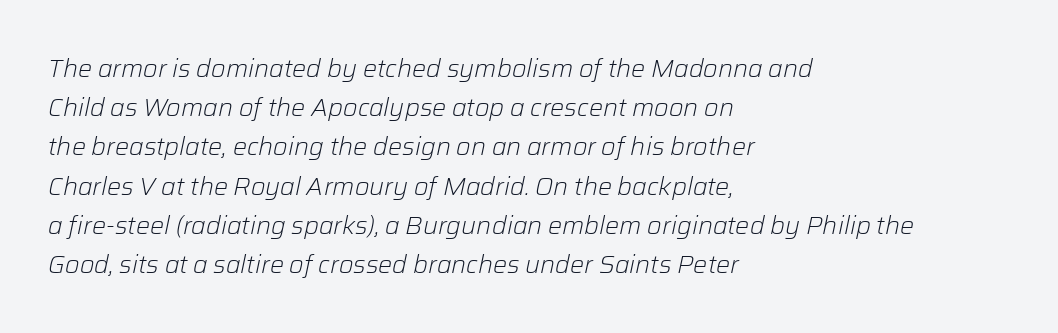
The image shows 25 px text type, italic (leaning right); set left-aligned, normal line spacing (1.57x), normal letter spacing, not underlined.
